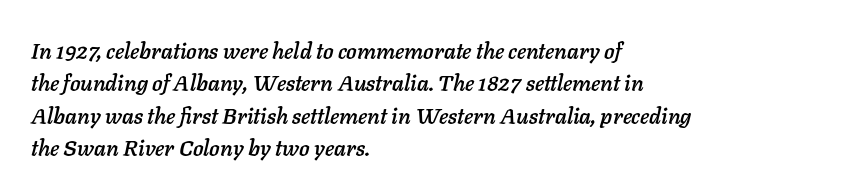
Q: Is the text italic (slanted)? A: Yes, it leans right by about 11 degrees.
Q: Is the text underlined? A: No.
Q: How is the paragraph aligned? A: Left-aligned.
Q: Is the spacing between letters normal or unusually wide? A: Normal.
Q: Is the spacing between lines tight, normal or loose? A: Normal.
